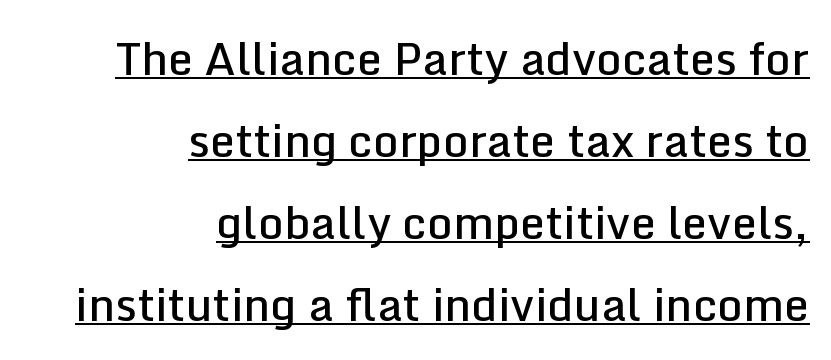
The image shows 45 px semibold sans-serif type, upright; set right-aligned, line spacing 1.82x, normal letter spacing, underlined; low stroke contrast and a medium x-height.
